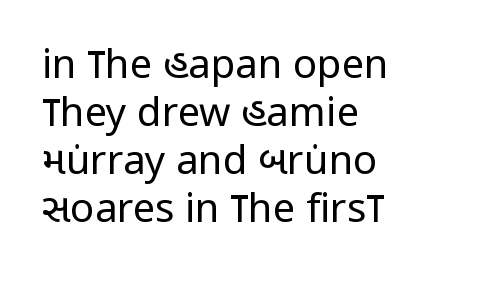
Q: Is the text bold? A: No.
Q: Is the text italic (slanted)? A: No, it is upright.
Q: Is the typeface a serif or a sans-serif typeface? A: Sans-serif.
Q: Is the text underlined? A: No.
Q: How is the paragraph aligned? A: Left-aligned.
Q: Is the spacing between letters normal or unusually wide? A: Normal.
Q: Width (condensed, normal, or wide)? A: Condensed.
Q: Stroke contrast? A: Low.
Q: x-height? A: Large.
Q: Monospaced? A: No.
